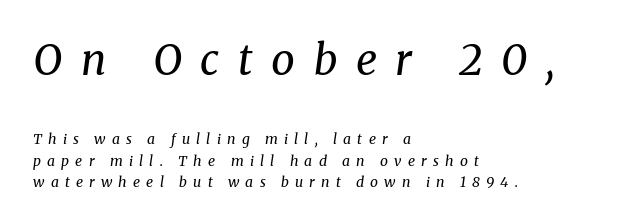
Weight: regular or lighter. The typeface chosen for these lines features serifs. These lines sit exactly where default settings would place them. A classic flush-left, rag-right setting is used for this passage.
